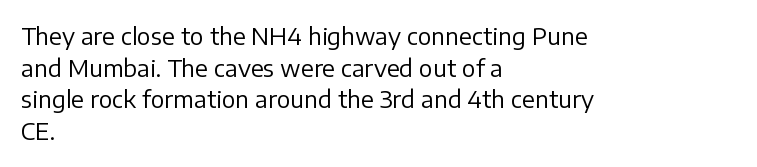
Q: Is the text bold? A: No.
Q: Is the text italic (slanted)? A: No, it is upright.
Q: Is the text underlined? A: No.
Q: How is the paragraph aligned? A: Left-aligned.
Q: Is the spacing between letters normal or unusually wide? A: Normal.
Q: Is the spacing between lines tight, normal or loose? A: Normal.
